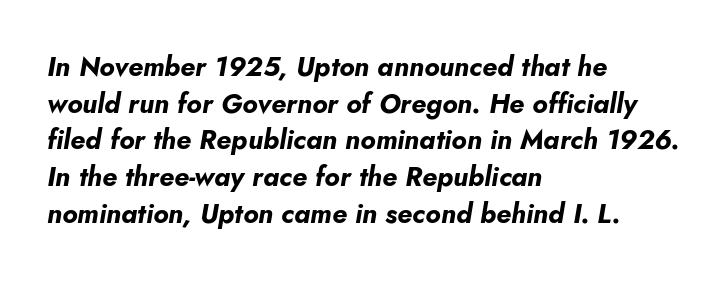
The image shows 27 px bold type, italic (leaning right); set left-aligned, normal line spacing (1.36x), normal letter spacing, not underlined.
